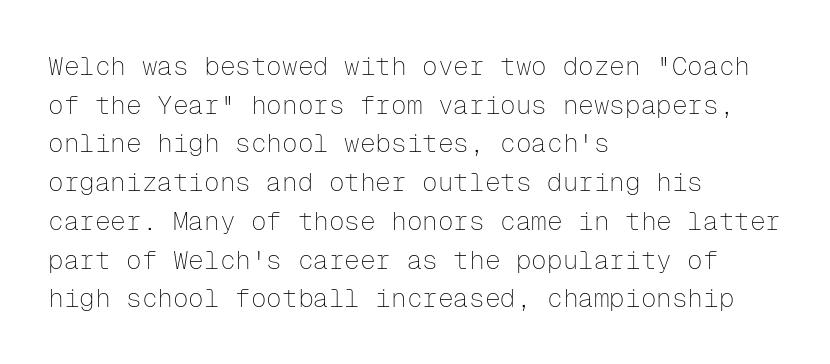
The image shows 26 px text type, upright; set left-aligned, normal line spacing (1.49x), normal letter spacing, not underlined.
